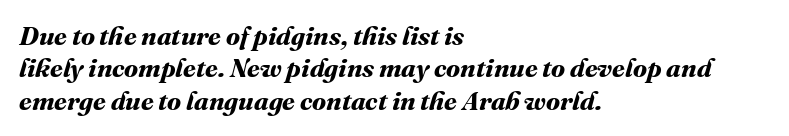
{"bold": "yes", "underline": "no", "align": "left", "line_spacing": "normal", "line_spacing_ratio": 1.25, "letter_spacing": "normal", "letter_spacing_em": 0.0, "glyph_px": 26}
